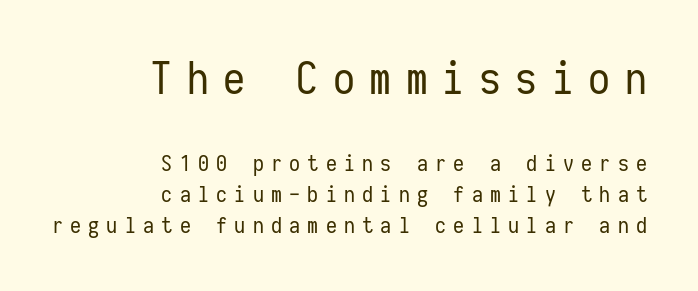
{"serif": "no", "italic": "no", "bold": "no", "weight": "regular", "width": "condensed", "stroke_contrast": "low", "x_height": "medium", "monospaced": "yes", "underline": "no", "align": "right", "line_spacing": "normal", "line_spacing_ratio": 1.42, "letter_spacing": "wide", "letter_spacing_em": 0.33, "larger_block": "first", "size_ratio": 2.0, "glyph_px": 44}
